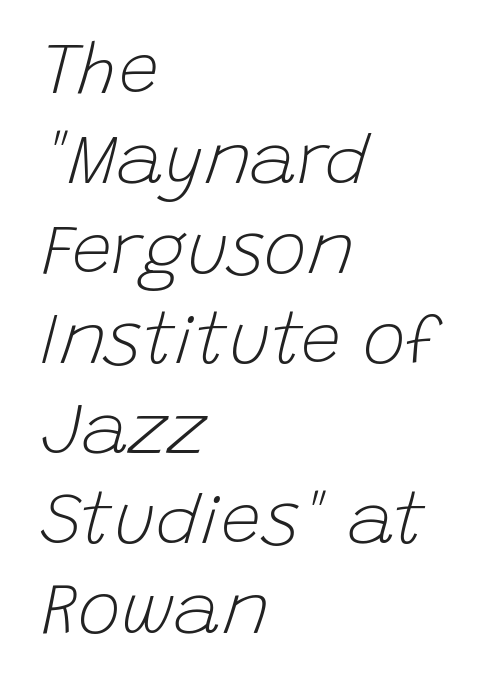
{"italic": "yes", "lean": "right", "slant_degrees": 15, "bold": "no", "weight": "light", "width": "normal", "stroke_contrast": "low", "x_height": "large", "monospaced": "no", "underline": "no", "align": "left", "line_spacing": "normal", "line_spacing_ratio": 1.25, "letter_spacing": "normal", "letter_spacing_em": 0.0, "glyph_px": 72}
